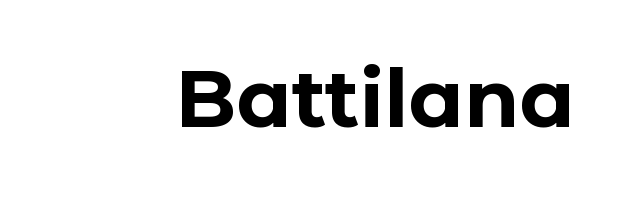
{"serif": "no", "italic": "no", "bold": "yes", "weight": "bold", "width": "normal", "stroke_contrast": "low", "x_height": "medium", "monospaced": "no", "underline": "no", "letter_spacing": "normal", "letter_spacing_em": 0.0, "glyph_px": 80}
